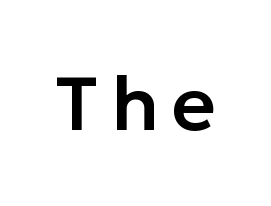
Q: Is the text italic (slanted)? A: No, it is upright.
Q: Is the typeface a serif or a sans-serif typeface? A: Sans-serif.
Q: Is the text underlined? A: No.
Q: Width (condensed, normal, or wide)? A: Normal.
Q: Stroke contrast? A: Low.
Q: x-height? A: Medium.
Q: Monospaced? A: No.
